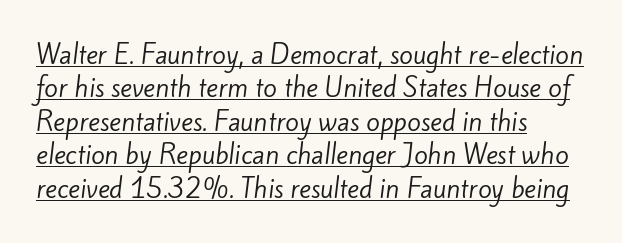
The image shows 25 px text type; set left-aligned, normal line spacing (1.34x), normal letter spacing, underlined.
